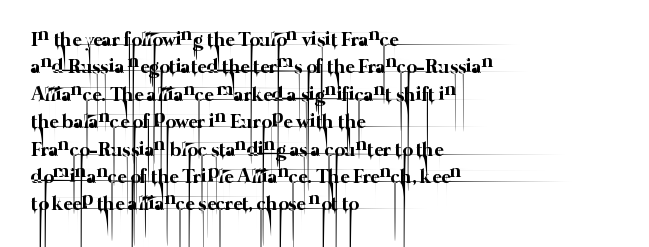
Q: Is the text bold? A: No.
Q: Is the text underlined? A: No.
Q: How is the paragraph aligned? A: Left-aligned.
Q: Is the spacing between letters normal or unusually wide? A: Normal.
Q: Is the spacing between lines tight, normal or loose? A: Normal.
